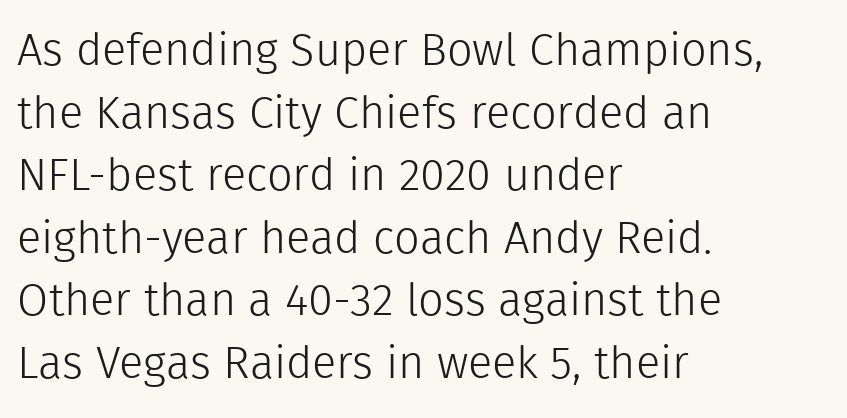
Q: Is the text bold? A: No.
Q: Is the text italic (slanted)? A: No, it is upright.
Q: Is the typeface a serif or a sans-serif typeface? A: Sans-serif.
Q: Is the text underlined? A: No.
Q: How is the paragraph aligned? A: Left-aligned.
Q: Is the spacing between letters normal or unusually wide? A: Normal.
Q: Is the spacing between lines tight, normal or loose? A: Normal.
Q: Width (condensed, normal, or wide)? A: Normal.
Q: x-height? A: Medium.
Q: Monospaced? A: No.
